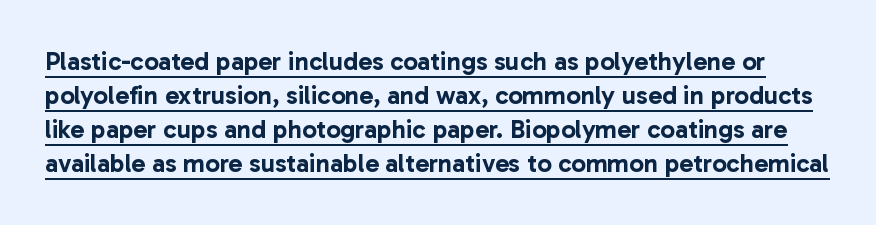
The image shows 26 px text type, upright; set normal line spacing (1.31x), normal letter spacing, underlined.
